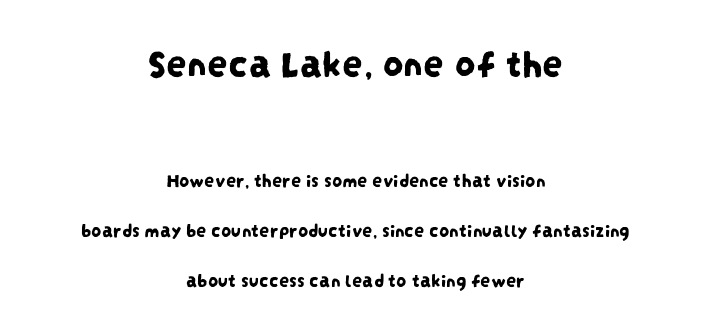
Compared with a flush-left layout, this one balances lines on the center instead. Beneath every word, the page is bare. The first block has been scaled up relative to the second. Is there much room between lines? Yes — plenty of vertical air separates them. No extra tracking has been applied to these lines. The glyphs in this specimen are sans serif.
